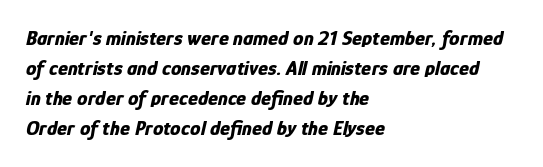
The image shows 21 px bold type, italic (leaning right); set left-aligned, normal line spacing (1.43x), normal letter spacing, not underlined.
